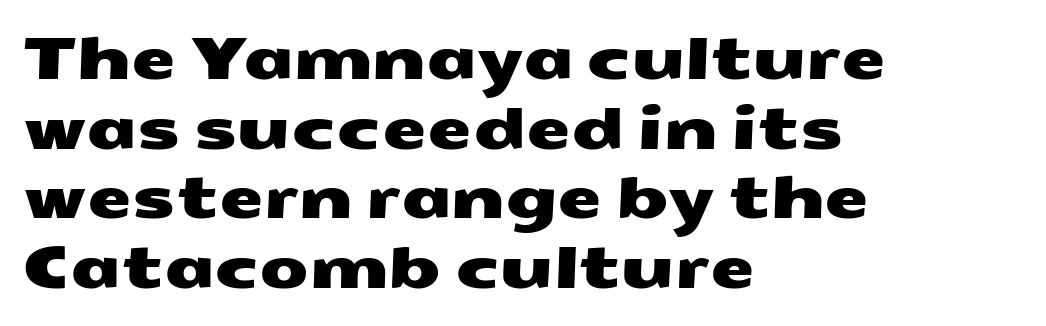
{"serif": "no", "width": "wide", "stroke_contrast": "medium", "x_height": "medium", "monospaced": "no", "underline": "no", "align": "left", "line_spacing_ratio": 1.22, "letter_spacing": "normal", "letter_spacing_em": 0.0, "glyph_px": 57}
